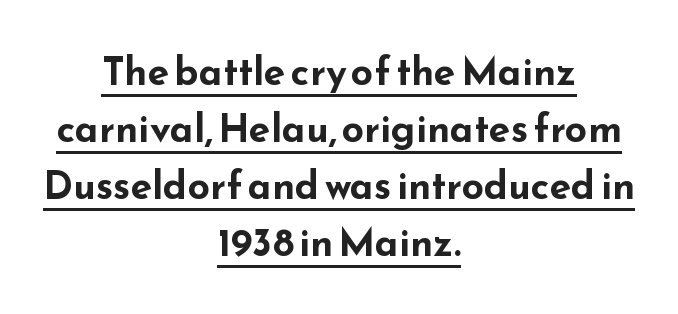
The image shows 39 px bold, wide sans-serif type, upright; set centered, normal line spacing (1.46x), normal letter spacing, underlined; low stroke contrast and a small x-height.
